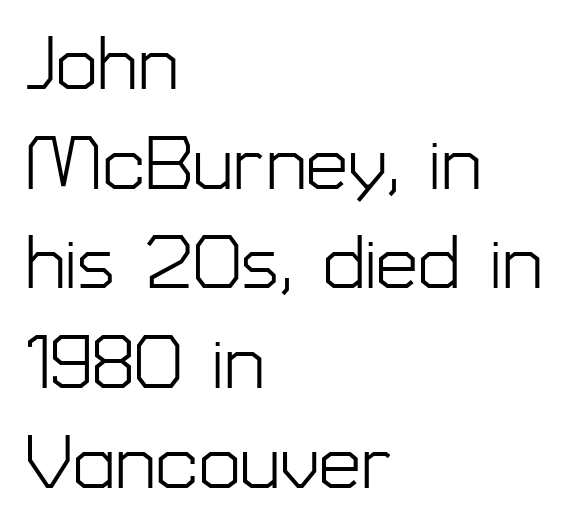
{"serif": "no", "italic": "no", "bold": "no", "weight": "light", "width": "normal", "stroke_contrast": "low", "x_height": "medium", "monospaced": "no", "underline": "no", "align": "left", "line_spacing": "normal", "line_spacing_ratio": 1.33, "letter_spacing": "normal", "letter_spacing_em": 0.0, "glyph_px": 75}
